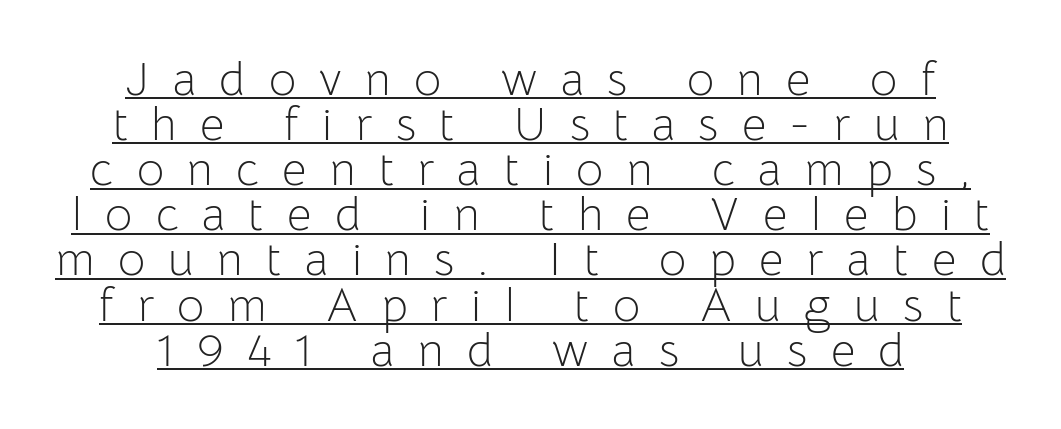
Q: Is the text bold? A: No.
Q: Is the text italic (slanted)? A: No, it is upright.
Q: Is the typeface a serif or a sans-serif typeface? A: Sans-serif.
Q: Is the text underlined? A: Yes.
Q: How is the paragraph aligned? A: Centered.
Q: Is the spacing between letters normal or unusually wide? A: Unusually wide.
Q: Is the spacing between lines tight, normal or loose? A: Tight.
Q: Width (condensed, normal, or wide)? A: Normal.
Q: Stroke contrast? A: Low.
Q: x-height? A: Medium.
Q: Monospaced? A: No.
